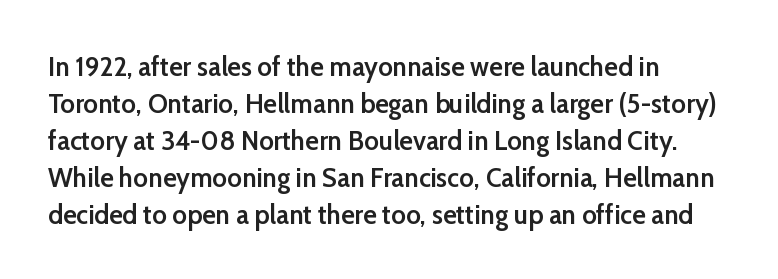
The image shows 28 px semibold sans-serif type, upright; set left-aligned, normal line spacing (1.32x), normal letter spacing, not underlined; low stroke contrast and a medium x-height.
